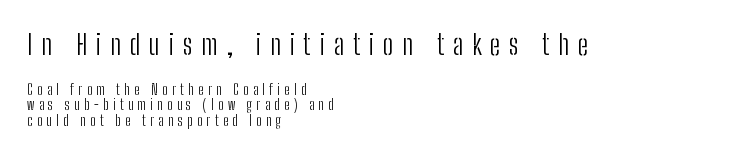
Q: Is the text bold? A: No.
Q: Is the text italic (slanted)? A: No, it is upright.
Q: Is the typeface a serif or a sans-serif typeface? A: Sans-serif.
Q: Is the text underlined? A: No.
Q: How is the paragraph aligned? A: Left-aligned.
Q: Is the spacing between letters normal or unusually wide? A: Unusually wide.
Q: Is the spacing between lines tight, normal or loose? A: Tight.
Q: Which block of text is set in a larger size, the first (top) or the second (bottom)? A: The first (top) one.
Q: Width (condensed, normal, or wide)? A: Condensed.
Q: Stroke contrast? A: Low.
Q: x-height? A: Medium.
Q: Monospaced? A: No.
